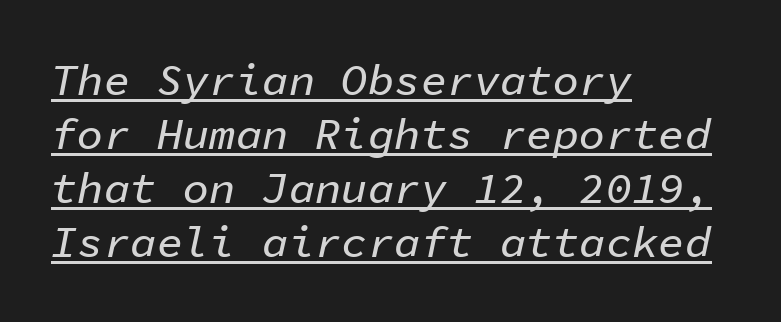
The image shows 44 px text type, italic (leaning right), monospaced; set left-aligned, line spacing 1.23x, normal letter spacing, underlined; low stroke contrast and a medium x-height.
